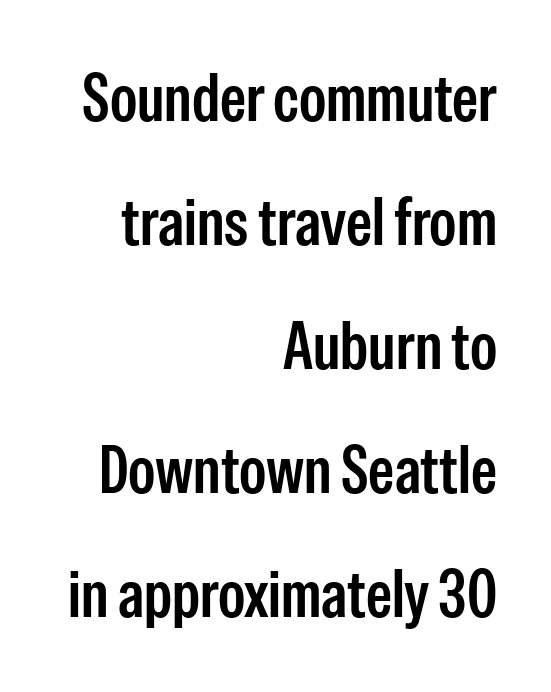
{"serif": "no", "italic": "no", "bold": "semi", "weight": "semibold", "width": "condensed", "stroke_contrast": "low", "x_height": "medium", "monospaced": "no", "underline": "no", "align": "right", "line_spacing_ratio": 1.88, "letter_spacing": "normal", "letter_spacing_em": 0.0, "glyph_px": 66}
